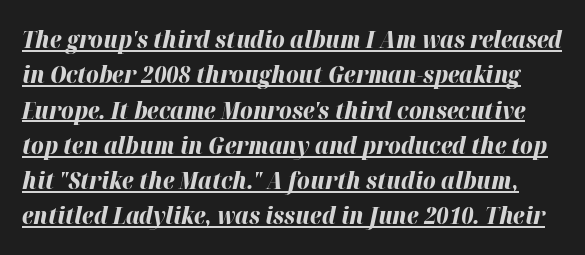
{"italic": "yes", "lean": "right", "slant_degrees": 12, "bold": "yes", "underline": "yes", "line_spacing": "normal", "line_spacing_ratio": 1.47, "letter_spacing": "normal", "letter_spacing_em": 0.0, "glyph_px": 24}
